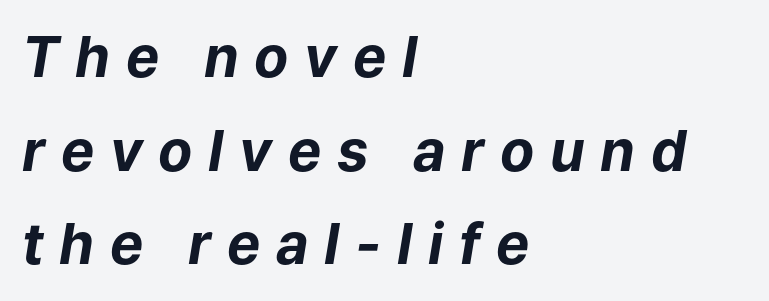
A typesetter would mark this as italic. A typesetter would call this leading conventional body-copy spacing. Pretty heavy lettering here — definitely bold. A student would call this left alignment; a typographer would say flush left, rag right. Substantial extra tracking has been applied to these lines.
